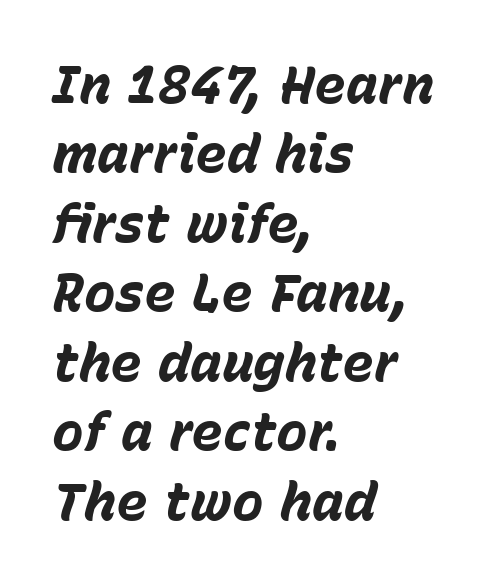
Here the designer chose a conventional face with non-uniform glyph widths. Emphasis-style slanted type is in use. Lines of text with bare space underneath. The rows are spaced the way most documents space them. Typeset ragged right — the left edge is the straight one.
